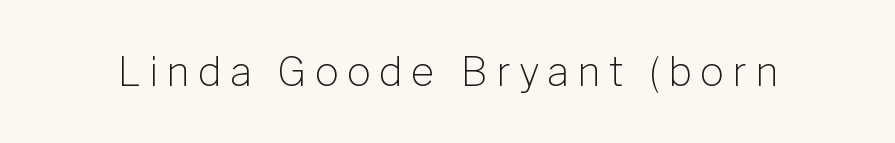
{"serif": "no", "italic": "no", "bold": "no", "weight": "light", "width": "normal", "stroke_contrast": "low", "x_height": "medium", "monospaced": "no", "underline": "no", "letter_spacing": "wide", "letter_spacing_em": 0.21, "glyph_px": 40}
